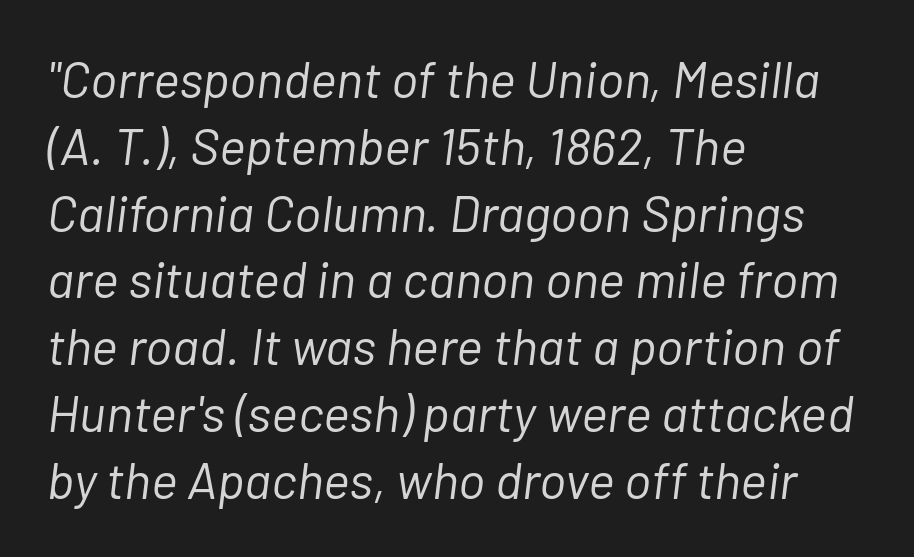
The image shows 51 px light type, italic (leaning right); set left-aligned, normal line spacing (1.31x), normal letter spacing, not underlined; low stroke contrast and a medium x-height.
